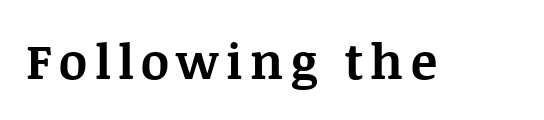
Q: Is the text bold? A: Yes.
Q: Is the text italic (slanted)? A: No, it is upright.
Q: Is the typeface a serif or a sans-serif typeface? A: Serif.
Q: Is the text underlined? A: No.
Q: Width (condensed, normal, or wide)? A: Normal.
Q: Stroke contrast? A: Medium.
Q: x-height? A: Large.
Q: Monospaced? A: No.
